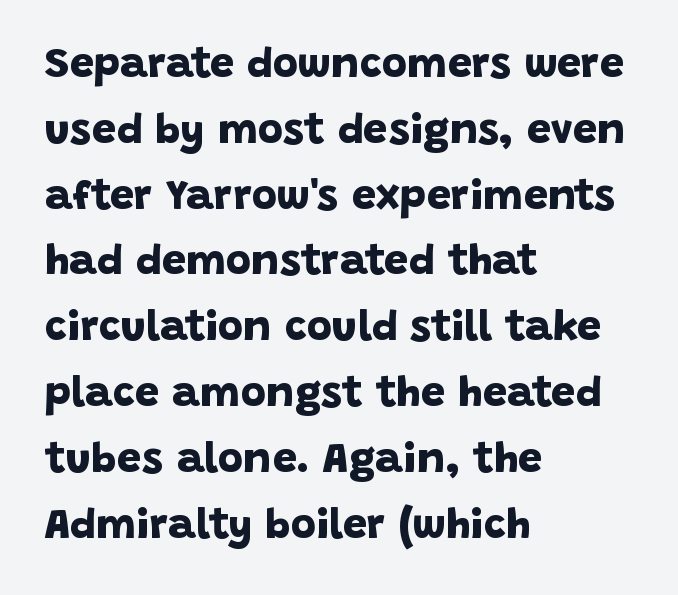
The image shows 43 px bold sans-serif type; set left-aligned, normal line spacing (1.53x), normal letter spacing, not underlined; low stroke contrast and a large x-height.
